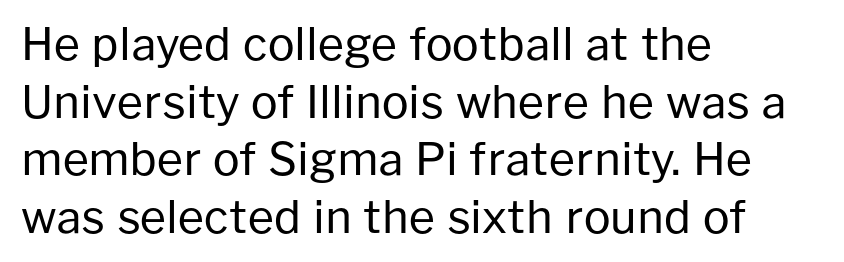
{"serif": "no", "italic": "no", "bold": "no", "weight": "regular", "width": "normal", "stroke_contrast": "low", "x_height": "medium", "monospaced": "no", "underline": "no", "align": "left", "line_spacing": "normal", "line_spacing_ratio": 1.28, "letter_spacing": "normal", "letter_spacing_em": 0.0, "glyph_px": 45}
